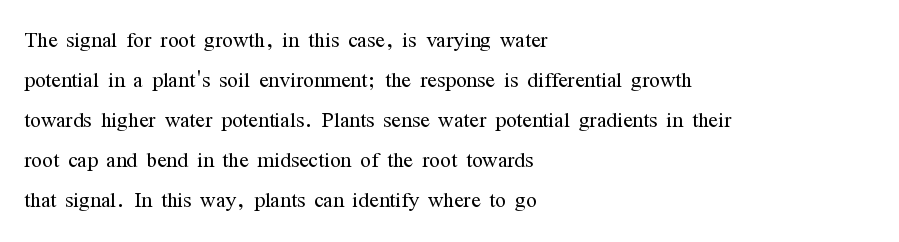
Q: Is the text bold? A: No.
Q: Is the text italic (slanted)? A: No, it is upright.
Q: Is the typeface a serif or a sans-serif typeface? A: Serif.
Q: Is the text underlined? A: No.
Q: How is the paragraph aligned? A: Left-aligned.
Q: Is the spacing between letters normal or unusually wide? A: Normal.
Q: Is the spacing between lines tight, normal or loose? A: Normal.
Q: Width (condensed, normal, or wide)? A: Condensed.
Q: Stroke contrast? A: Medium.
Q: x-height? A: Medium.
Q: Monospaced? A: No.
